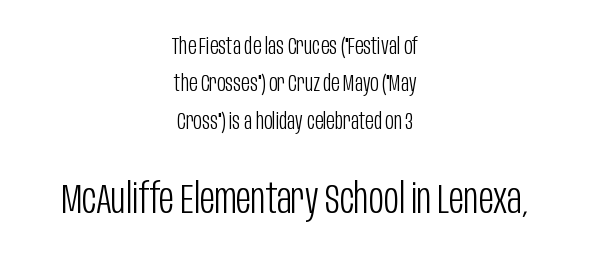
{"serif": "no", "italic": "no", "bold": "no", "weight": "light", "width": "condensed", "stroke_contrast": "low", "x_height": "large", "monospaced": "no", "underline": "no", "align": "center", "line_spacing": "normal", "line_spacing_ratio": 1.63, "letter_spacing": "normal", "letter_spacing_em": 0.0, "larger_block": "second", "size_ratio": 1.78, "glyph_px": 41}
